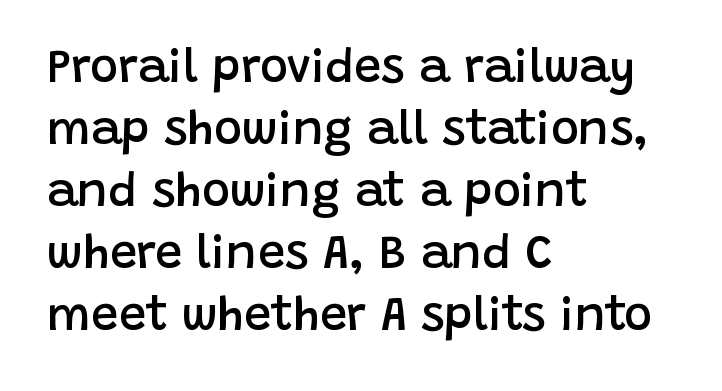
{"serif": "no", "italic": "no", "bold": "semi", "weight": "semibold", "width": "normal", "stroke_contrast": "low", "x_height": "large", "monospaced": "no", "underline": "no", "align": "left", "line_spacing": "normal", "line_spacing_ratio": 1.32, "letter_spacing": "normal", "letter_spacing_em": 0.0, "glyph_px": 47}
